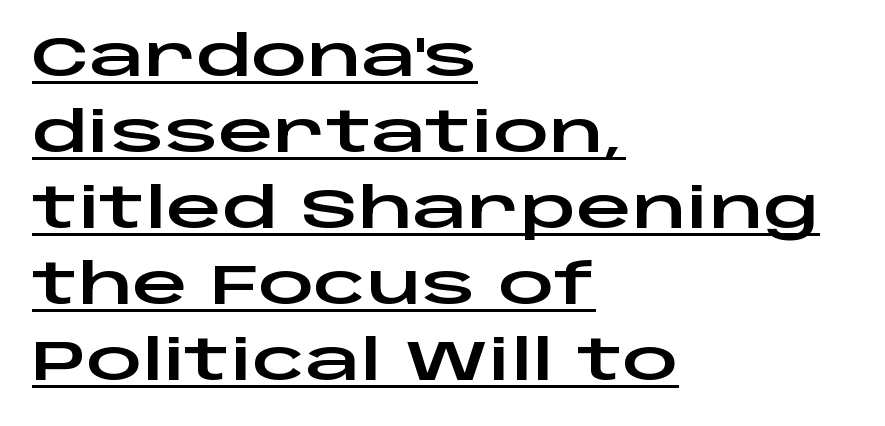
Q: Is the text italic (slanted)? A: No, it is upright.
Q: Is the typeface a serif or a sans-serif typeface? A: Sans-serif.
Q: Is the text underlined? A: Yes.
Q: How is the paragraph aligned? A: Left-aligned.
Q: Is the spacing between letters normal or unusually wide? A: Normal.
Q: Is the spacing between lines tight, normal or loose? A: Normal.
Q: Width (condensed, normal, or wide)? A: Wide.
Q: Stroke contrast? A: Low.
Q: x-height? A: Large.
Q: Monospaced? A: No.
